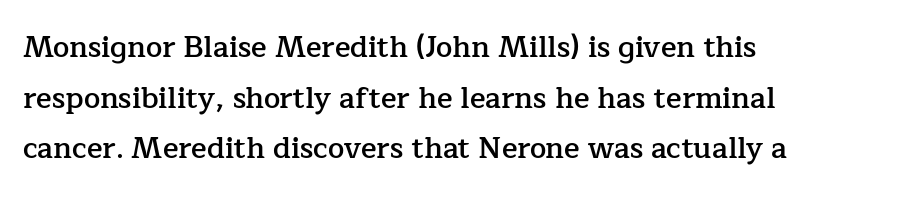
Short note: letters normally spaced. The glyphs in this specimen are seriffed. You could not count columns in this text — the font is proportionally spaced. Set as a demibold, roughly 600 on the weight scale. Visually the block forms a straight wall on the left and a jagged coastline on the right.
